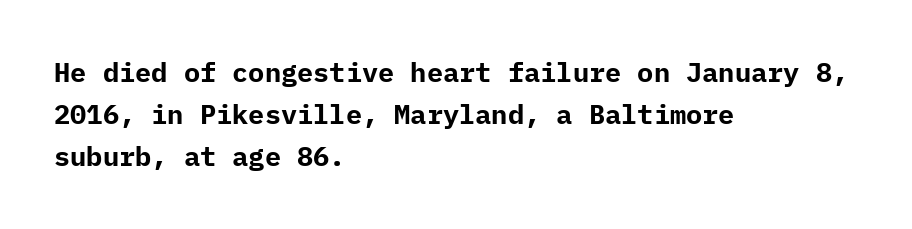
Nothing unusual about the tracking: characters are spaced as the font intends. Layout note: lines flush left. Does the lettering tilt? It doesn't — this is upright. The characters look thick and weighty, a clear bold. If you measured baseline to baseline, you'd find a middling distance. Underlining? Definitely not there.
